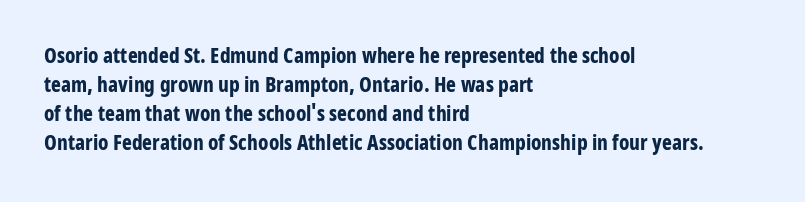
Q: Is the text bold? A: Yes.
Q: Is the text italic (slanted)? A: No, it is upright.
Q: Is the text underlined? A: No.
Q: How is the paragraph aligned? A: Left-aligned.
Q: Is the spacing between letters normal or unusually wide? A: Normal.
Q: Is the spacing between lines tight, normal or loose? A: Normal.
